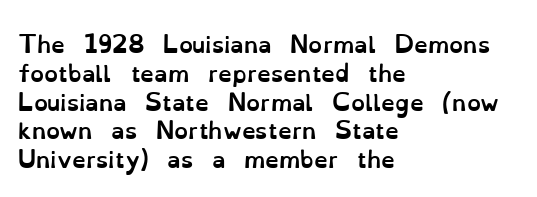
The rows are spaced the way most documents space them. Its strokes are broad and dark, the hallmark of bold type. Posture: upright roman. A bare baseline throughout the passage.
